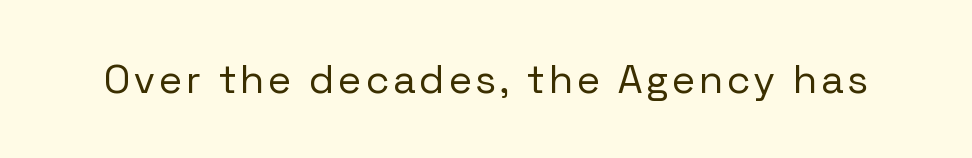
Does the type have serifs? No, each stem ends abruptly. Proportional: the letters do not fall into vertical columns. The space directly below the letters is spotless. The type sits square on the baseline with zero lean. Counters stay open thanks to moderate or lighter strokes.
